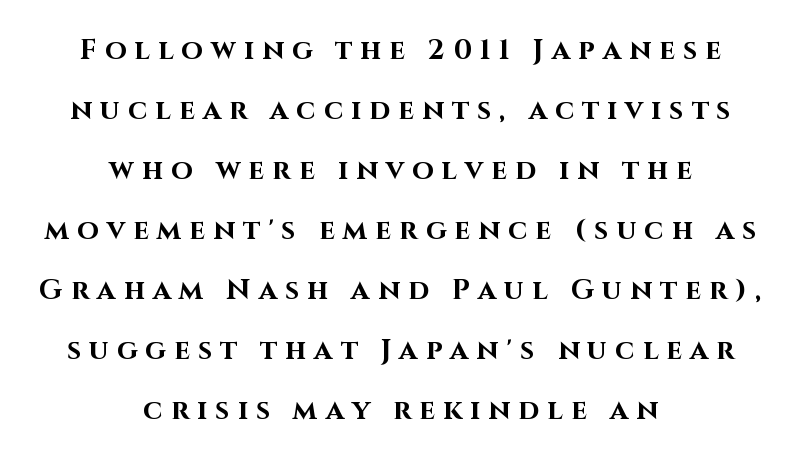
Here the designer chose a conventional face with non-uniform glyph widths. Look at the bottom of the vertical strokes: they stop flat, with no serifs. Strokes here are thick enough to call this a true bold. The space between consecutive lines is lavish. Descender tails drop into unmarked territory. Every row of glyphs is offset so its center matches the block's center.
